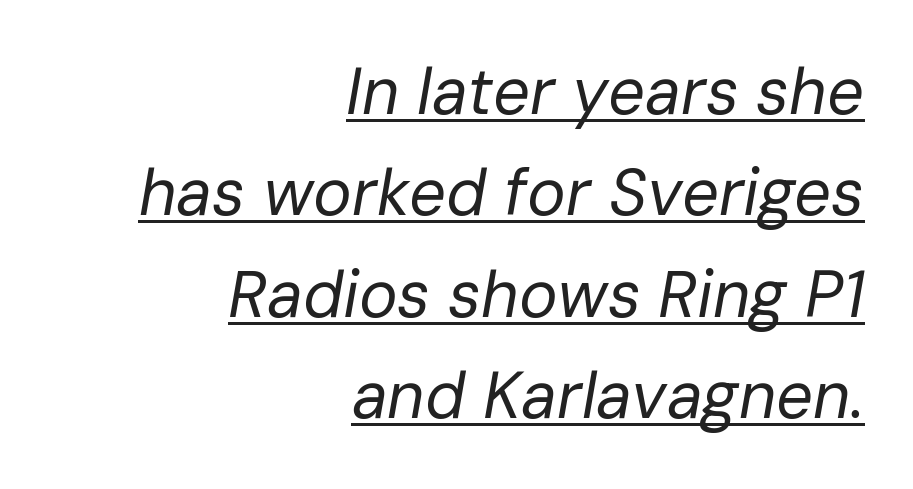
Tracking value appears to be zero — textbook default spacing. Tall strokes in this sample are angled rather than plumb. Underline: present. Is this a fixed-width face? No — the glyphs have proportional, varying widths. This reads as an unemphasized weight, regular at the heaviest. Normally led — the rows are evenly, conventionally spaced.
